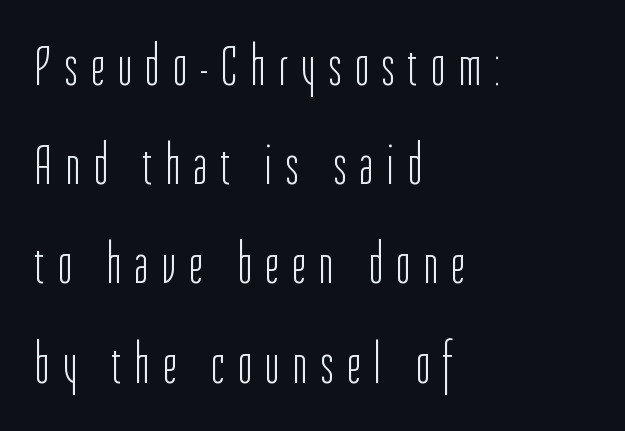
{"serif": "no", "italic": "no", "bold": "no", "weight": "light", "width": "condensed", "stroke_contrast": "low", "x_height": "medium", "monospaced": "no", "underline": "no", "align": "left", "line_spacing_ratio": 1.74, "letter_spacing": "wide", "letter_spacing_em": 0.25, "glyph_px": 57}
